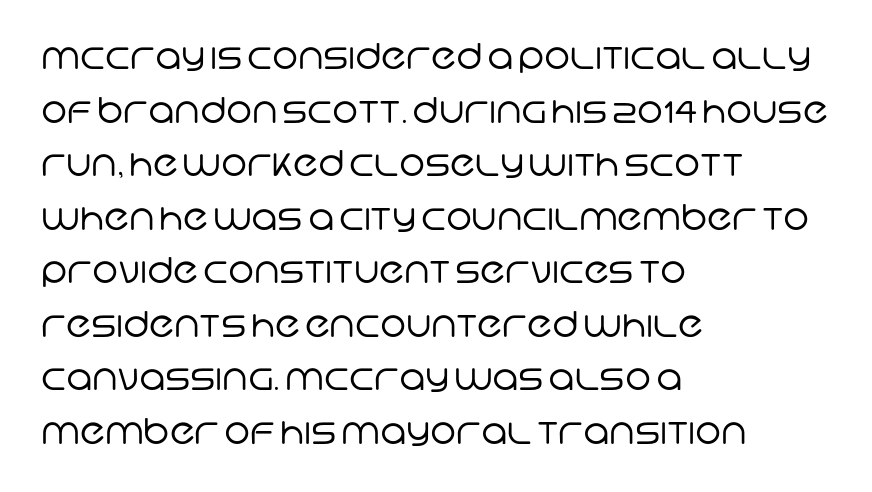
The image shows 35 px regular-weight sans-serif type; set left-aligned, normal line spacing (1.53x), normal letter spacing, not underlined; low stroke contrast and a large x-height.
